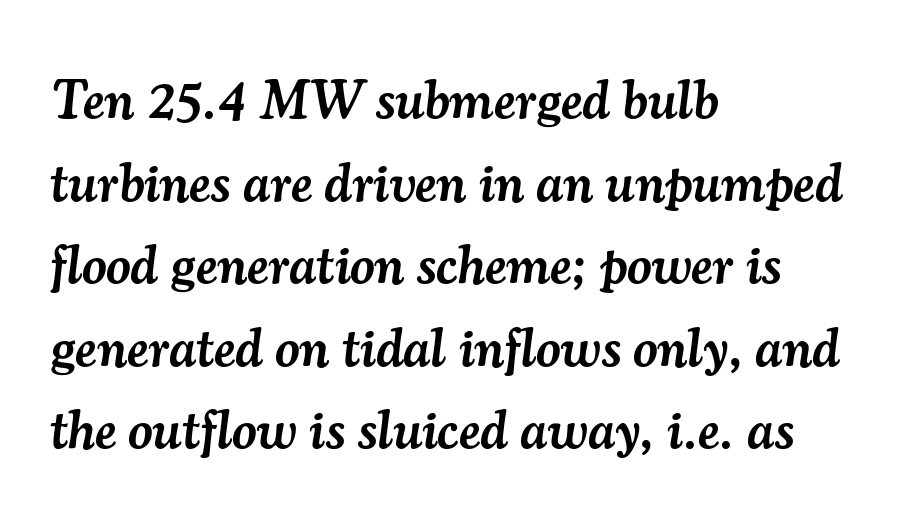
The image shows 54 px semibold serif type, italic (leaning right); set left-aligned, normal line spacing (1.53x), normal letter spacing, not underlined; medium stroke contrast and a small x-height.
